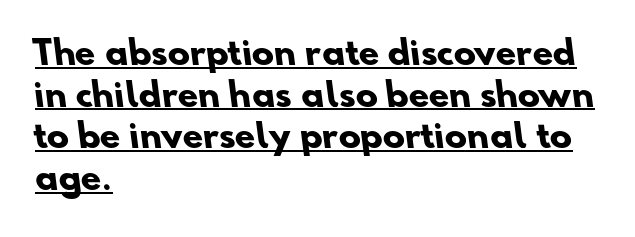
This sample uses a sans-serif face. A classic flush-left, rag-right setting is used for this passage. The face used here appears with an underline applied. Horizontal bands of white between lines are of average thickness.
